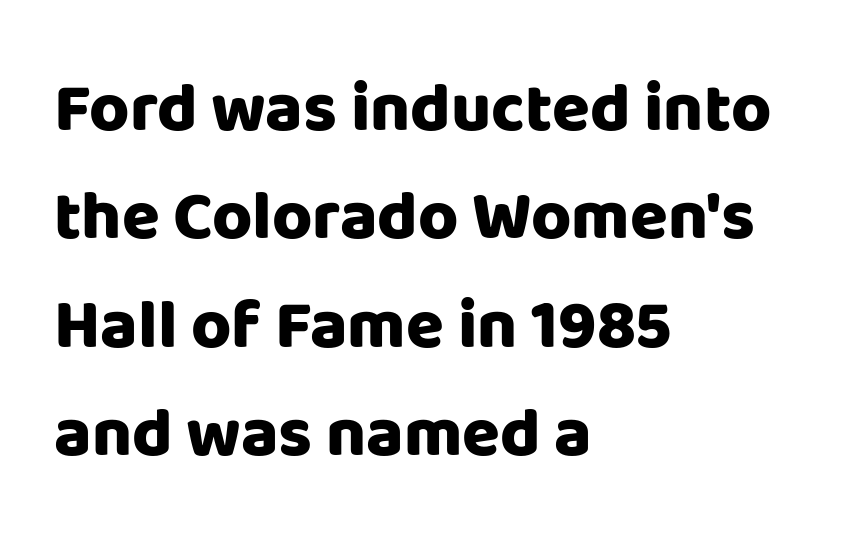
The image shows 69 px heavy sans-serif type, upright; set left-aligned, normal line spacing (1.57x), normal letter spacing, not underlined; low stroke contrast and a large x-height.
